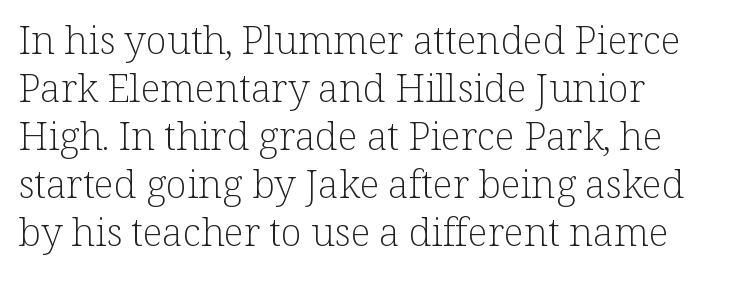
{"serif": "yes", "italic": "no", "bold": "no", "weight": "light", "width": "normal", "stroke_contrast": "low", "x_height": "medium", "monospaced": "no", "underline": "no", "align": "left", "line_spacing_ratio": 1.23, "letter_spacing": "normal", "letter_spacing_em": 0.0, "glyph_px": 39}
